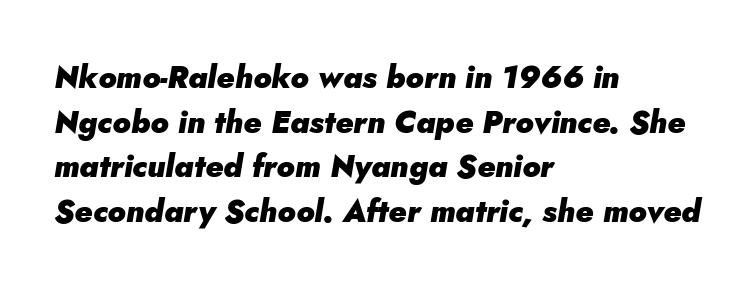
The image shows 31 px heavy type, italic (leaning right); set left-aligned, normal line spacing (1.44x), normal letter spacing, not underlined; low stroke contrast and a small x-height.
